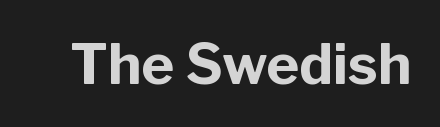
{"serif": "no", "italic": "no", "bold": "yes", "weight": "bold", "width": "normal", "stroke_contrast": "low", "x_height": "medium", "monospaced": "no", "underline": "no", "letter_spacing": "normal", "letter_spacing_em": 0.0, "glyph_px": 56}
